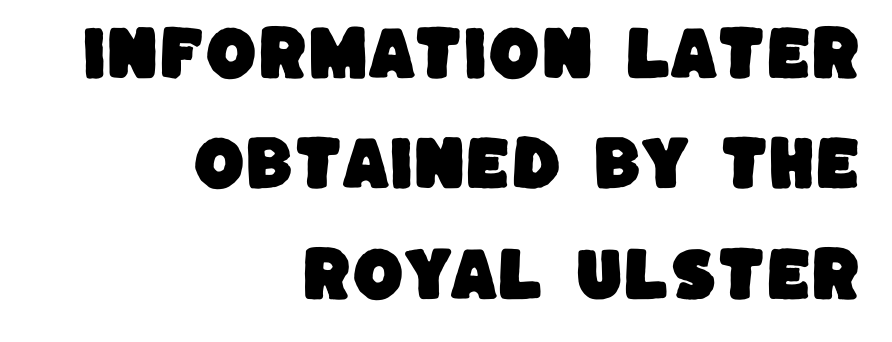
Proportional: the letters do not fall into vertical columns. Visually the block forms a straight wall on the right and a jagged coastline on the left. Typographically, this falls in the sans-serif category. Tracking here is standard; glyphs follow each other at the usual distance.
